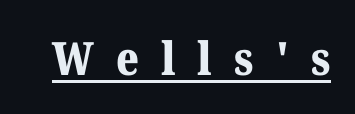
{"serif": "yes", "italic": "no", "bold": "yes", "weight": "bold", "width": "normal", "stroke_contrast": "medium", "x_height": "medium", "monospaced": "no", "underline": "yes", "letter_spacing": "wide", "letter_spacing_em": 0.48, "glyph_px": 46}
